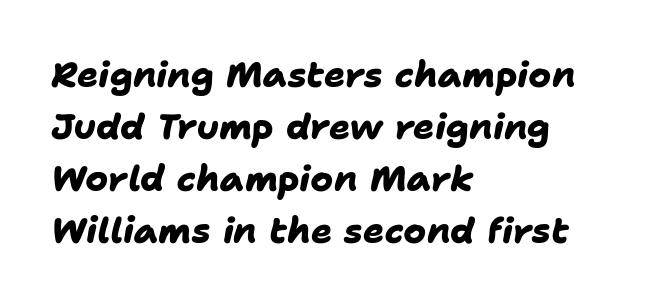
The image shows 35 px heavy sans-serif type; set left-aligned, normal line spacing (1.49x), normal letter spacing, not underlined; low stroke contrast and a medium x-height.
